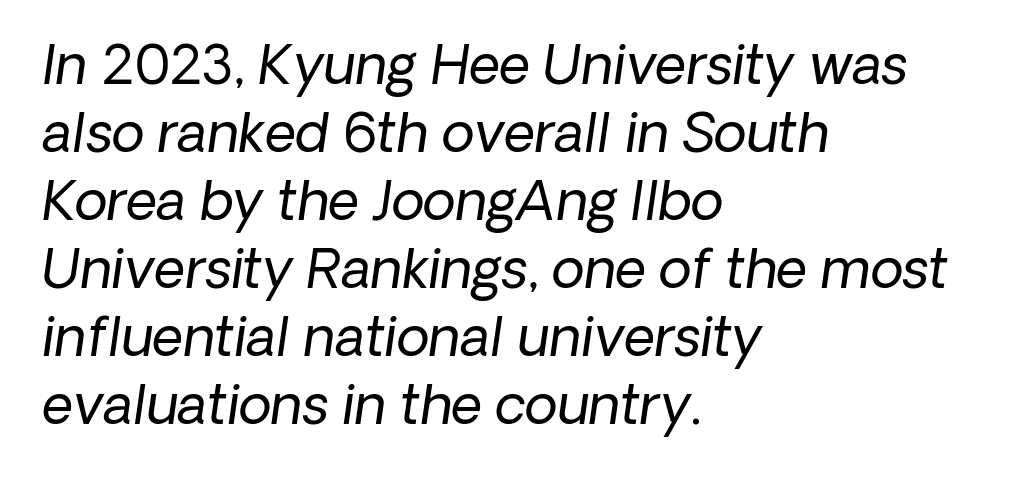
{"serif": "no", "bold": "no", "weight": "regular", "width": "normal", "stroke_contrast": "low", "x_height": "medium", "monospaced": "no", "underline": "no", "align": "left", "line_spacing": "normal", "line_spacing_ratio": 1.26, "letter_spacing": "normal", "letter_spacing_em": 0.0, "glyph_px": 54}
